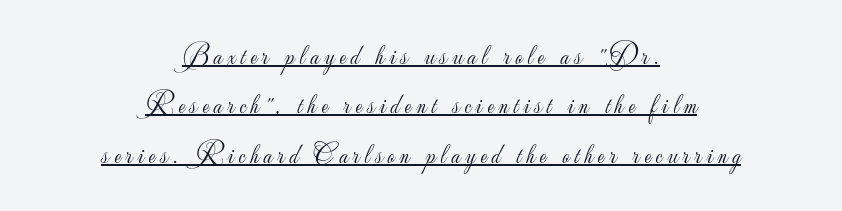
The image shows 28 px light sans-serif type; set centered, line spacing 1.76x, underlined; low stroke contrast and a small x-height.
